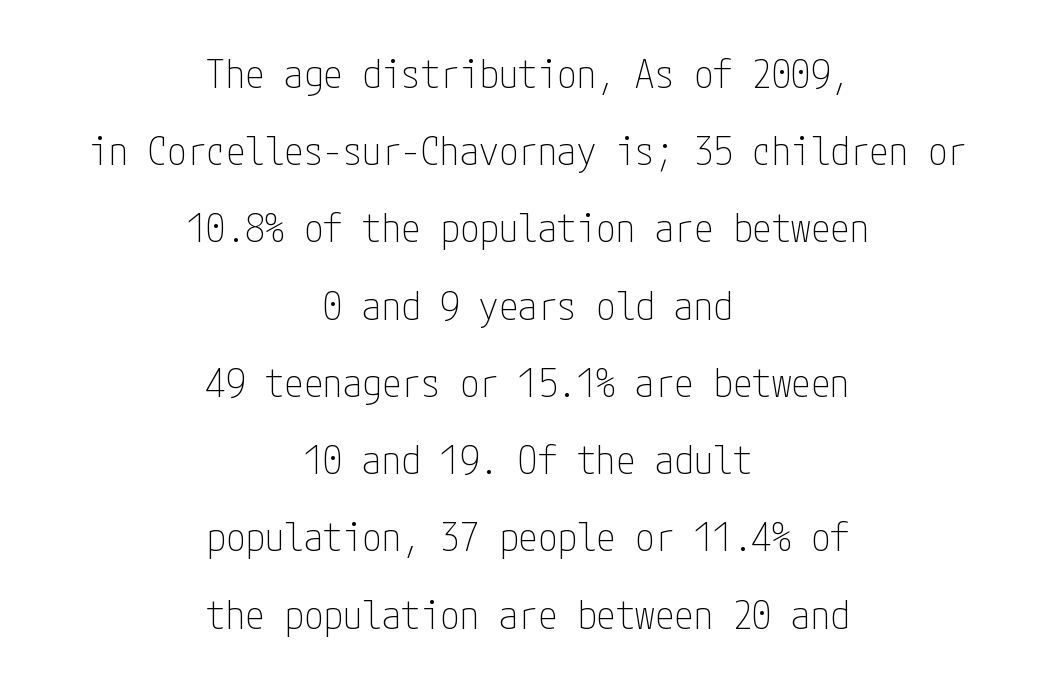
{"serif": "no", "italic": "no", "bold": "no", "weight": "thin", "width": "condensed", "stroke_contrast": "low", "x_height": "medium", "underline": "no", "align": "center", "line_spacing": "loose", "line_spacing_ratio": 1.98, "letter_spacing": "normal", "letter_spacing_em": 0.0, "glyph_px": 39}
